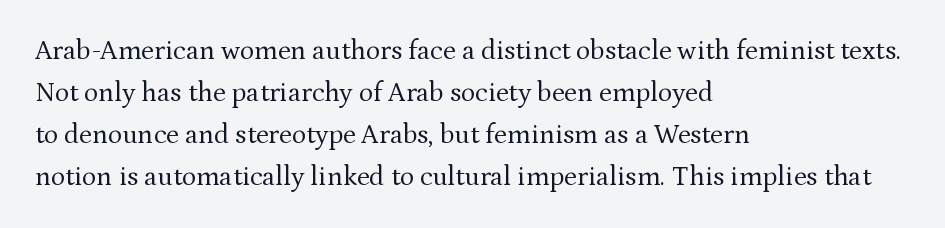
{"italic": "no", "bold": "no", "underline": "no", "align": "left", "line_spacing": "normal", "line_spacing_ratio": 1.55, "letter_spacing": "normal", "letter_spacing_em": 0.0, "glyph_px": 27}
